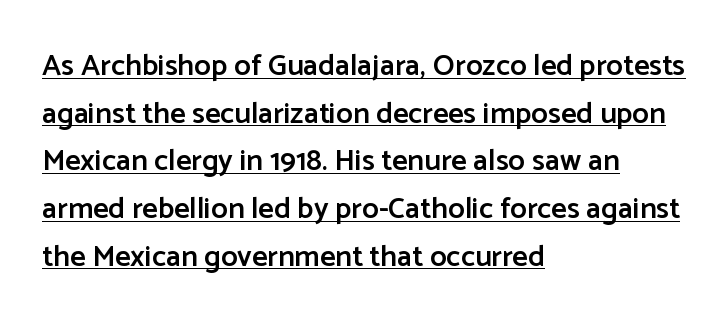
Q: Is the text bold? A: Semi-bold.
Q: Is the text italic (slanted)? A: No, it is upright.
Q: Is the typeface a serif or a sans-serif typeface? A: Sans-serif.
Q: Is the text underlined? A: Yes.
Q: How is the paragraph aligned? A: Left-aligned.
Q: Is the spacing between letters normal or unusually wide? A: Normal.
Q: Is the spacing between lines tight, normal or loose? A: Normal.
Q: Width (condensed, normal, or wide)? A: Normal.
Q: Stroke contrast? A: Low.
Q: x-height? A: Medium.
Q: Monospaced? A: No.
